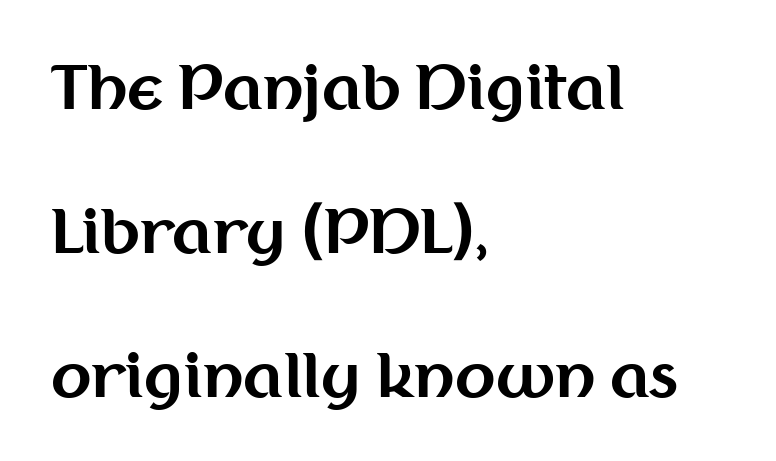
Letter spacing: default. Widely set lines give the paragraph a tall, airy silhouette. Students, this is bold: see how much ink each stroke carries. This sample uses an upright cut, with every glyph sitting square on the baseline. The words here are not underlined. The passage shown is typed in a proportional face where columns would drift.
